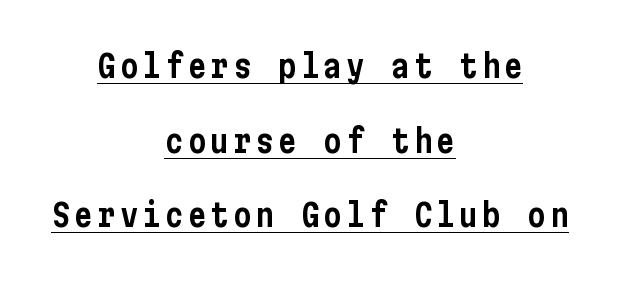
These lines stand farther apart than default settings would place them. Decoration check: the copy is underlined. No feet cap the strokes, marking this as sans-serif type. Upright lettering throughout. Line starts and ends both wander, symmetrically.
